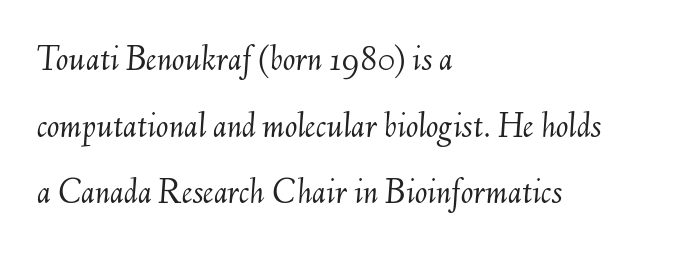
Q: Is the text bold? A: No.
Q: Is the text italic (slanted)? A: Yes, it leans right by about 6 degrees.
Q: Is the text underlined? A: No.
Q: How is the paragraph aligned? A: Left-aligned.
Q: Is the spacing between letters normal or unusually wide? A: Normal.
Q: Width (condensed, normal, or wide)? A: Normal.
Q: Stroke contrast? A: Medium.
Q: x-height? A: Small.
Q: Monospaced? A: No.
